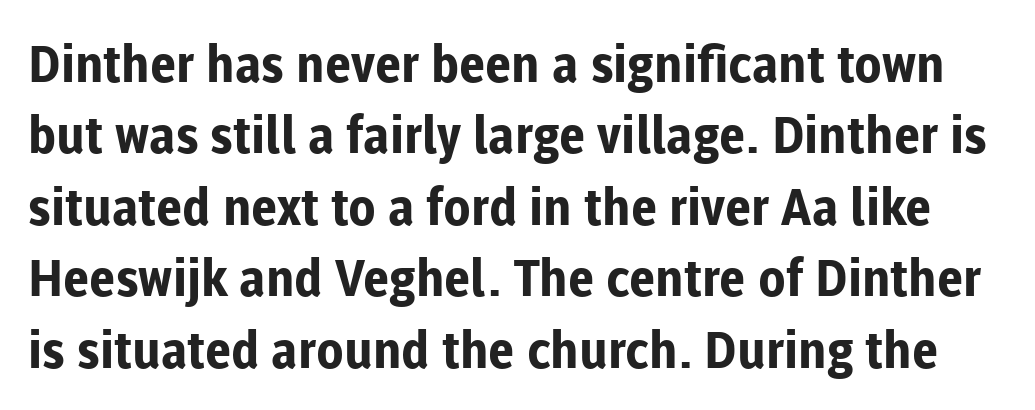
Classification — sans serif. Do the letters lean? They stand straight. Bare-footed words on every line. Each letter keeps its own natural width here, so spacing adapts to shape. The glyphs have the mass of a bold cut.
